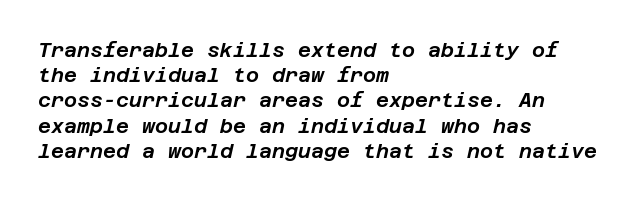
Q: Is the text italic (slanted)? A: Yes, it leans right by about 12 degrees.
Q: Is the text underlined? A: No.
Q: How is the paragraph aligned? A: Left-aligned.
Q: Is the spacing between letters normal or unusually wide? A: Normal.
Q: Is the spacing between lines tight, normal or loose? A: Normal.
